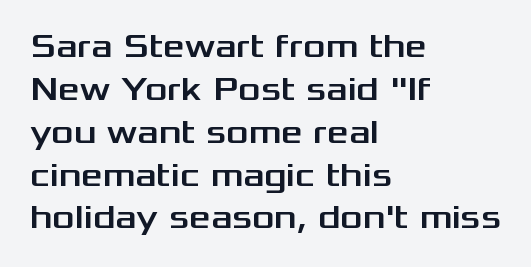
The type is set solid horizontally, with unmodified tracking. Notice how the passage keeps a crisp vertical edge on the left only. This sample keeps an unexceptional amount of space between lines. To sum up the face: it is a sans, with no serifs.
